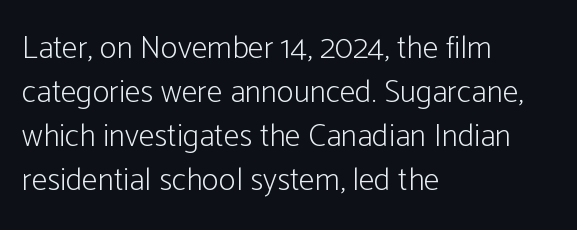
{"serif": "no", "italic": "no", "bold": "no", "weight": "light", "width": "condensed", "stroke_contrast": "low", "x_height": "medium", "monospaced": "no", "underline": "no", "align": "left", "line_spacing": "normal", "line_spacing_ratio": 1.37, "letter_spacing": "normal", "letter_spacing_em": 0.0, "glyph_px": 32}
